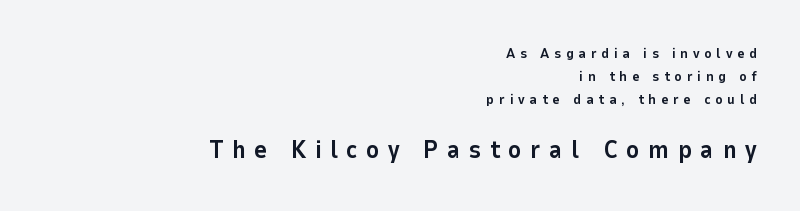
Q: Is the text bold? A: Yes.
Q: Is the text italic (slanted)? A: No, it is upright.
Q: Is the text underlined? A: No.
Q: How is the paragraph aligned? A: Right-aligned.
Q: Is the spacing between letters normal or unusually wide? A: Unusually wide.
Q: Is the spacing between lines tight, normal or loose? A: Normal.
Q: Which block of text is set in a larger size, the first (top) or the second (bottom)? A: The second (bottom) one.
